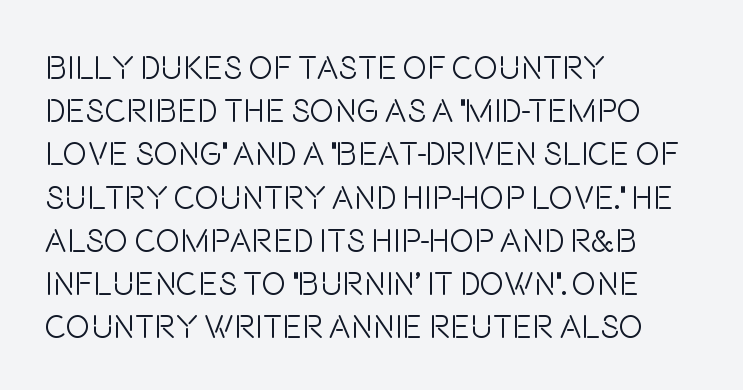
Q: Is the text bold? A: No.
Q: Is the text italic (slanted)? A: No, it is upright.
Q: Is the typeface a serif or a sans-serif typeface? A: Sans-serif.
Q: Is the text underlined? A: No.
Q: How is the paragraph aligned? A: Left-aligned.
Q: Is the spacing between letters normal or unusually wide? A: Normal.
Q: Is the spacing between lines tight, normal or loose? A: Normal.
Q: Width (condensed, normal, or wide)? A: Condensed.
Q: Stroke contrast? A: Low.
Q: x-height? A: Large.
Q: Monospaced? A: No.
